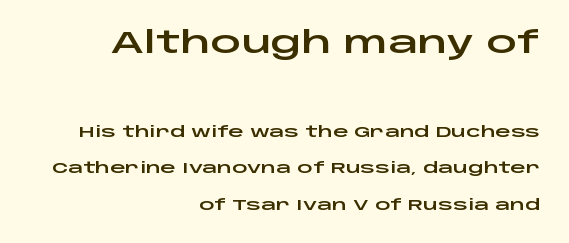
The image shows 30 px wide sans-serif type, upright; set right-aligned, loose line spacing (2.41x), normal letter spacing, not underlined; the first (top) block is 2.0x larger; low stroke contrast and a large x-height.
